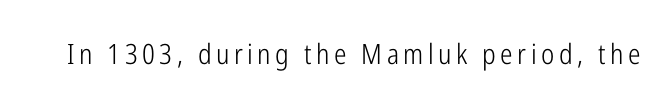
The image shows 28 px light, condensed sans-serif type, upright; set not underlined; low stroke contrast and a medium x-height.
